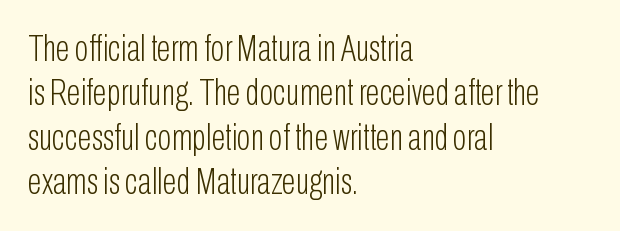
{"serif": "no", "italic": "no", "bold": "no", "weight": "light", "width": "condensed", "stroke_contrast": "low", "x_height": "medium", "monospaced": "no", "underline": "no", "align": "left", "line_spacing_ratio": 1.2, "letter_spacing": "normal", "letter_spacing_em": 0.0, "glyph_px": 37}
